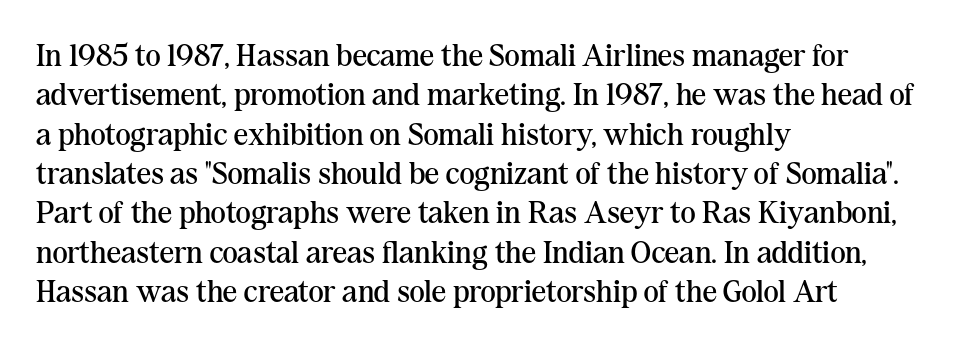
This rendering leaves character spacing at its baseline value. The passage shown is not underscored anywhere. Every character sits straight up, as roman type does. A typesetter would call this proportional, since set widths differ per character.
